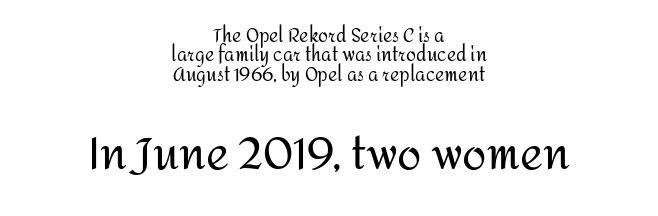
Each letter's strokes conclude bluntly, with no projecting serifs. Every stem runs plumb, perpendicular to the baseline. You could not count columns in this text — the font is proportionally spaced. Block two is the big one; block one sits smaller above it.
